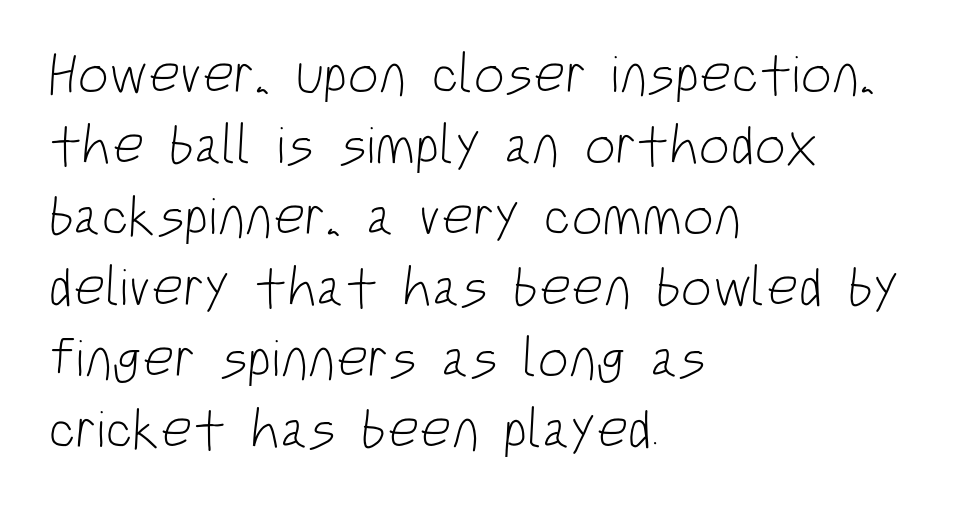
Letters have the restrained weight of plain body copy at most. This sample uses a sans-serif face. Varying glyph widths throughout — classic text-font behaviour. This rendering features lettering with no underline. The type is set solid horizontally, with unmodified tracking.
